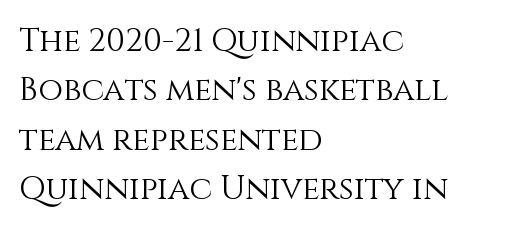
If you drew a ruler down the left edge, every line would touch it. The typesetting does not lean heavy: it is not bold. Notice how descenders clear the ascenders below comfortably — that's standard leading. Anything drawn beneath the words? Only blank space. Spacing verdict: proportional, widths tailored to each character. Is the letter spacing exaggerated? No — it looks like the ordinary default.
